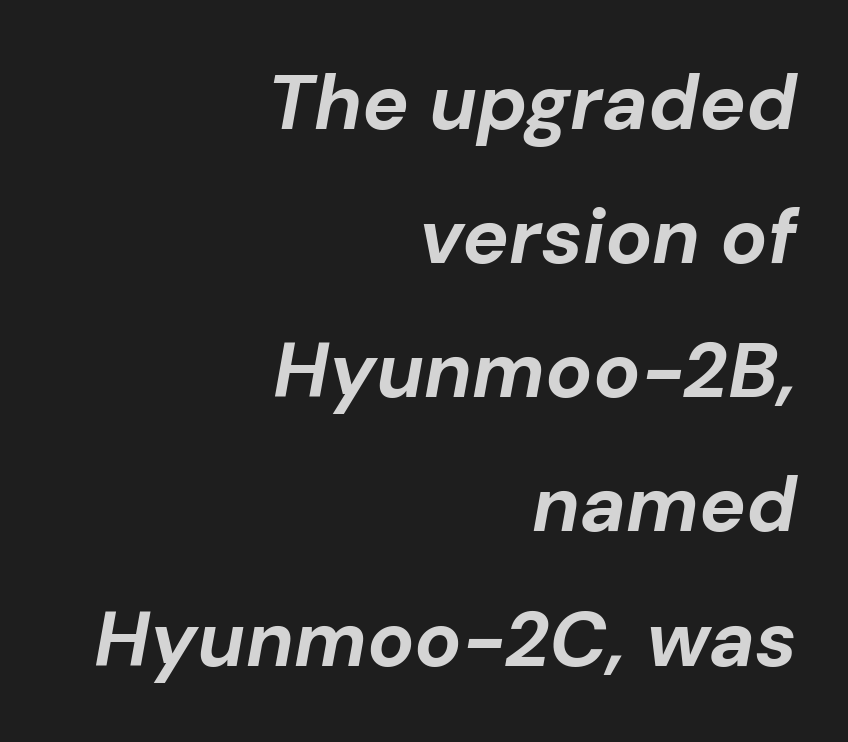
{"italic": "yes", "lean": "right", "slant_degrees": 10, "bold": "yes", "weight": "bold", "width": "normal", "stroke_contrast": "low", "x_height": "medium", "monospaced": "no", "underline": "no", "align": "right", "line_spacing_ratio": 1.72, "letter_spacing": "normal", "letter_spacing_em": 0.0, "glyph_px": 78}
